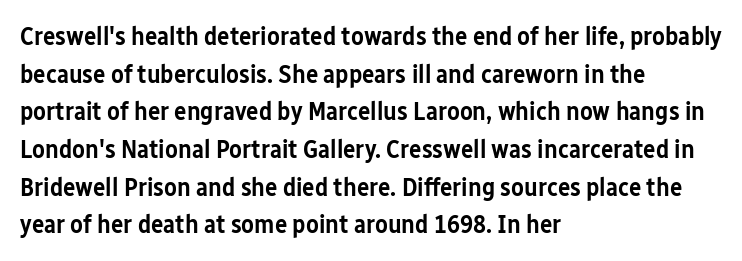
The image shows 26 px text type, upright; set left-aligned, normal line spacing (1.45x), normal letter spacing, not underlined.
